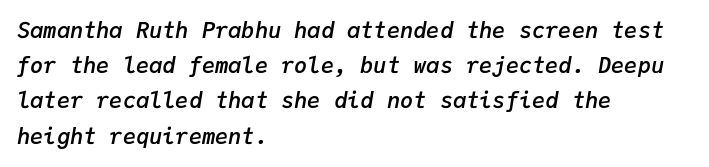
Spacing between characters is what you'd get straight out of the box. Quick note: underline off. Slanted lettering throughout. The block of text has a typical density, with ordinary space between rows. How heavy is the stroke? Medium-heavy — a semibold, shy of bold.
